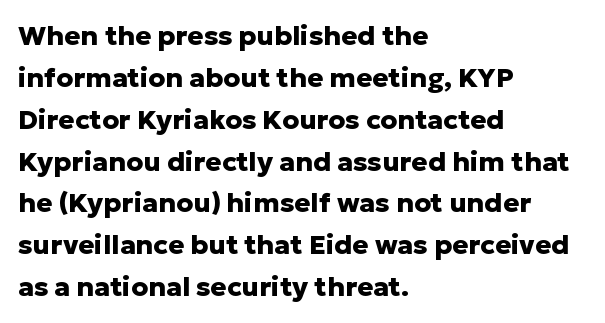
{"italic": "no", "bold": "yes", "underline": "no", "align": "left", "line_spacing": "normal", "line_spacing_ratio": 1.55, "letter_spacing": "normal", "letter_spacing_em": 0.0, "glyph_px": 27}
